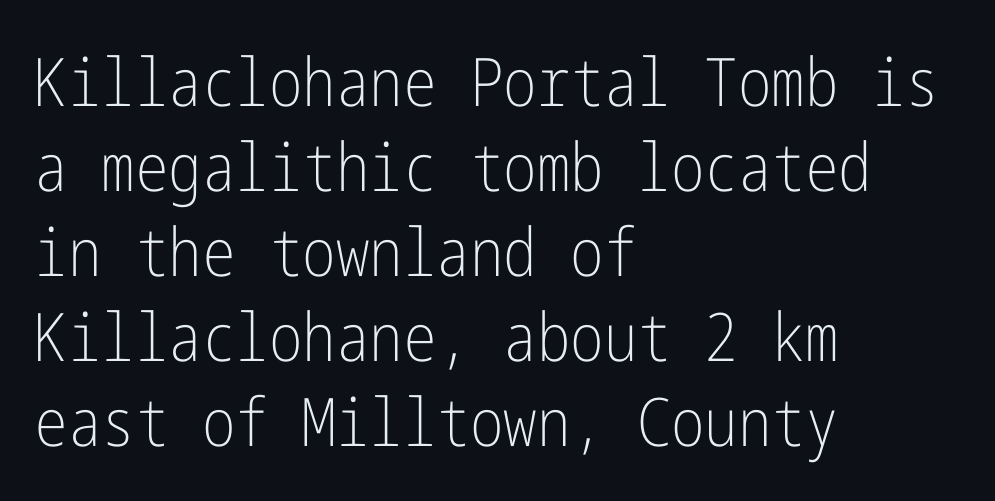
{"serif": "no", "italic": "no", "bold": "no", "weight": "light", "width": "condensed", "stroke_contrast": "low", "x_height": "medium", "underline": "no", "align": "left", "line_spacing": "normal", "line_spacing_ratio": 1.27, "letter_spacing": "normal", "letter_spacing_em": 0.0, "glyph_px": 67}
